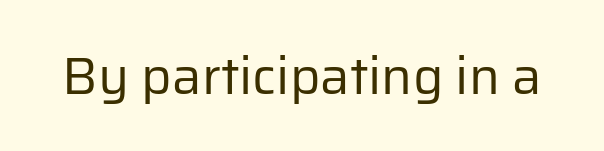
Ascenders rise straight up at ninety degrees. Check the space under the baseline: it is left empty. What stands out about the letter spacing? Nothing — it is the standard amount. The designer went with a sans here, leaving each stem footless.
